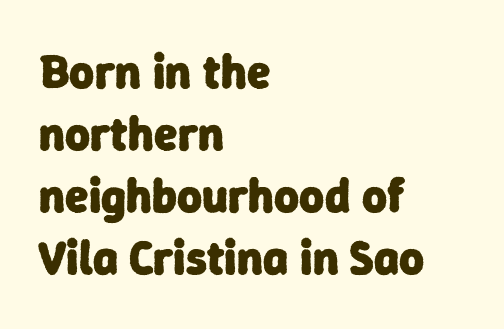
The image shows 48 px heavy sans-serif type; set left-aligned, normal line spacing (1.29x), normal letter spacing, not underlined; low stroke contrast and a medium x-height.
